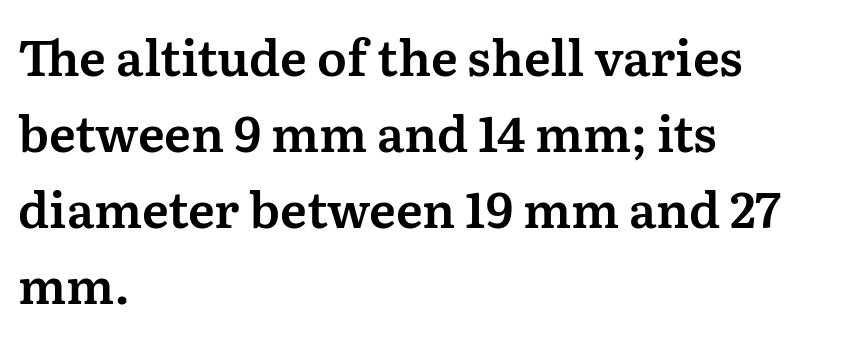
Q: Is the text italic (slanted)? A: No, it is upright.
Q: Is the typeface a serif or a sans-serif typeface? A: Serif.
Q: Is the text underlined? A: No.
Q: How is the paragraph aligned? A: Left-aligned.
Q: Is the spacing between letters normal or unusually wide? A: Normal.
Q: Is the spacing between lines tight, normal or loose? A: Normal.
Q: Width (condensed, normal, or wide)? A: Normal.
Q: Stroke contrast? A: Medium.
Q: x-height? A: Medium.
Q: Monospaced? A: No.
